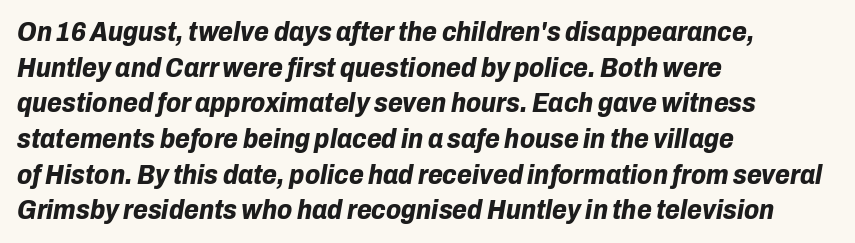
These lines sit exactly where default settings would place them. The zone under the glyphs is completely vacant. Notice how the stems are inclined rather than vertical — that's the hallmark of italics. This rendering leaves character spacing at its baseline value.
